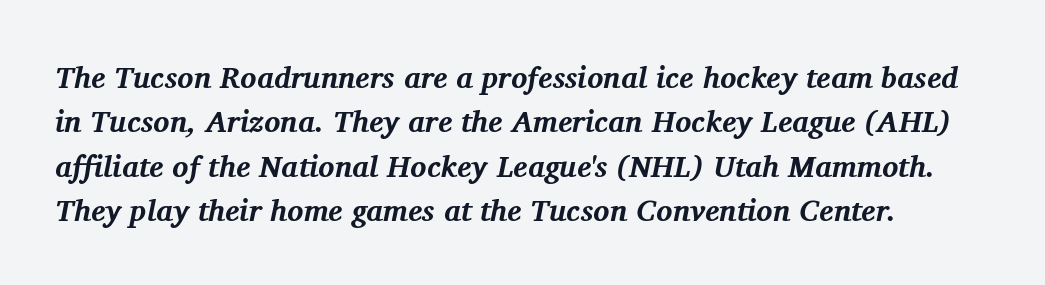
Honestly, the row spacing looks completely unremarkable. Bold? Absolutely — the strokes are thick and heavy. The face used here is proportionally spaced, like ordinary book or web type. Visually the block forms a straight wall on the left and a jagged coastline on the right. The horizontal fit of the characters is conventional and even.
